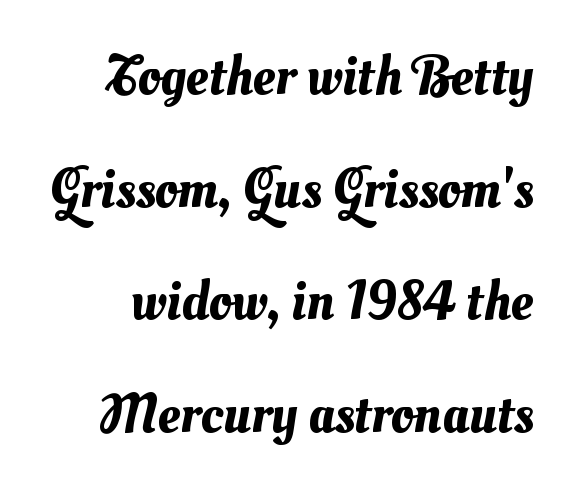
{"width": "normal", "stroke_contrast": "medium", "x_height": "small", "monospaced": "no", "underline": "no", "line_spacing": "loose", "line_spacing_ratio": 2.01, "letter_spacing": "normal", "letter_spacing_em": 0.0, "glyph_px": 56}
